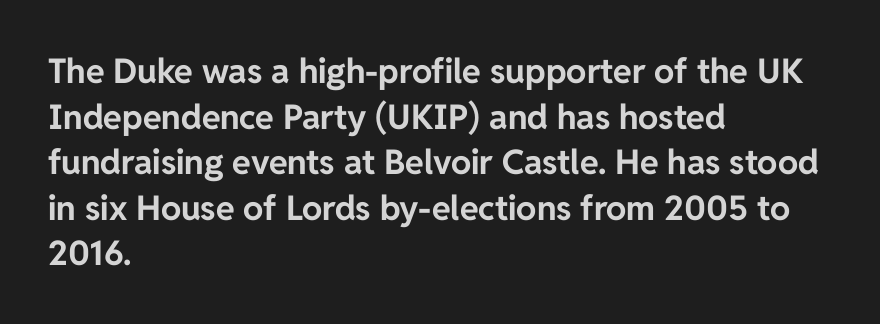
Every character sits straight up, as roman type does. The rendering uses natural spacing where letterforms have individual widths. What kind of face is this? One without serifs — a sans. How are the letters spaced? Ordinarily, with no added tracking. Whoever set this chose a conventional vertical rhythm.
